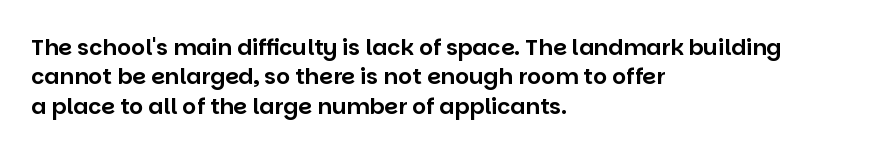
{"italic": "no", "underline": "no", "align": "left", "line_spacing": "normal", "line_spacing_ratio": 1.33, "letter_spacing": "normal", "letter_spacing_em": 0.0, "glyph_px": 22}
